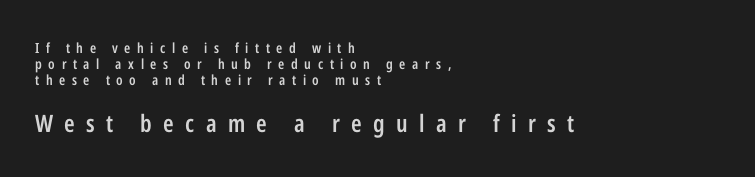
{"italic": "no", "bold": "semi", "underline": "no", "align": "left", "line_spacing": "tight", "line_spacing_ratio": 1.15, "letter_spacing": "wide", "letter_spacing_em": 0.47, "larger_block": "second", "size_ratio": 1.71, "glyph_px": 24}
